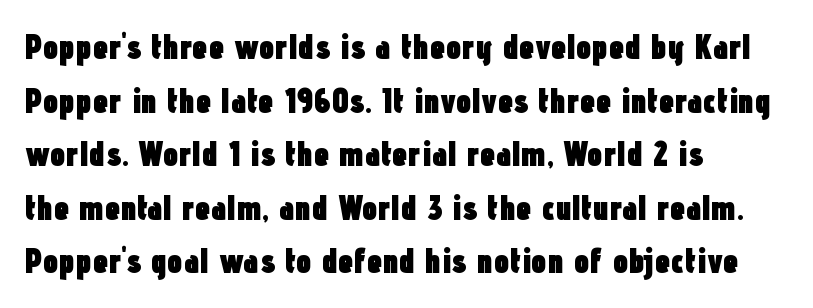
The image shows 35 px heavy, condensed sans-serif type, upright; set left-aligned, normal line spacing (1.53x), normal letter spacing, not underlined; low stroke contrast and a medium x-height.
